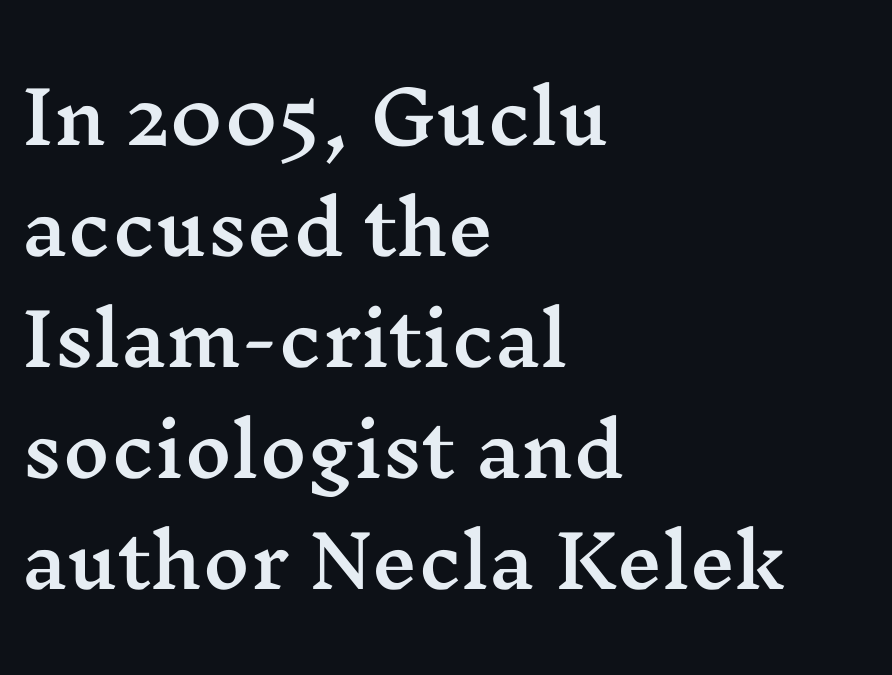
Q: Is the text italic (slanted)? A: No, it is upright.
Q: Is the typeface a serif or a sans-serif typeface? A: Serif.
Q: Is the text underlined? A: No.
Q: How is the paragraph aligned? A: Left-aligned.
Q: Is the spacing between letters normal or unusually wide? A: Normal.
Q: Is the spacing between lines tight, normal or loose? A: Normal.
Q: Width (condensed, normal, or wide)? A: Wide.
Q: Stroke contrast? A: Medium.
Q: x-height? A: Medium.
Q: Monospaced? A: No.
